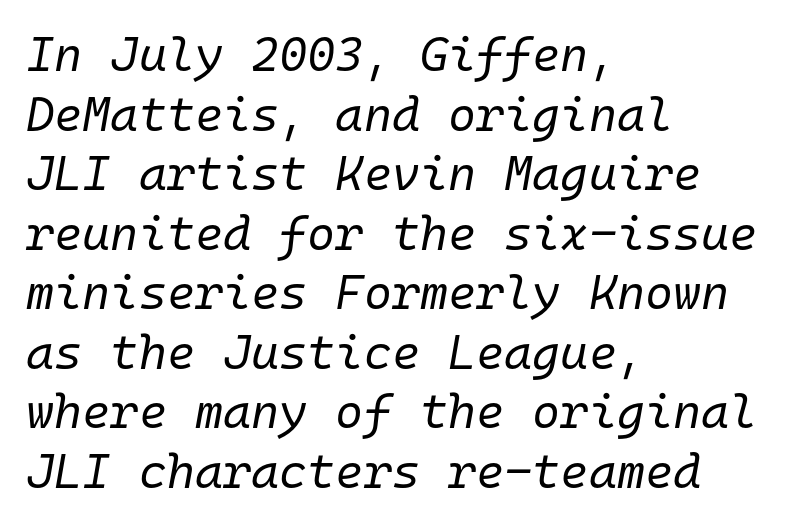
The image shows 48 px regular-weight type, italic (leaning right), monospaced; set left-aligned, line spacing 1.24x, normal letter spacing, not underlined; low stroke contrast and a medium x-height.
